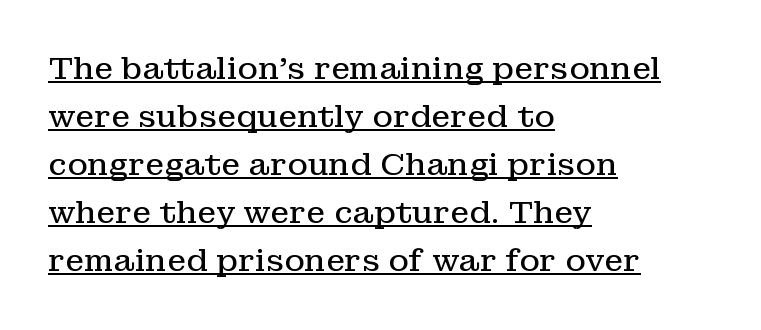
The face used here is rendered with its standard letterfit. Proportional: the letters do not fall into vertical columns. Nope, not italic — everything's standing straight. Underlined type. Line starts are locked; line ends wander.
